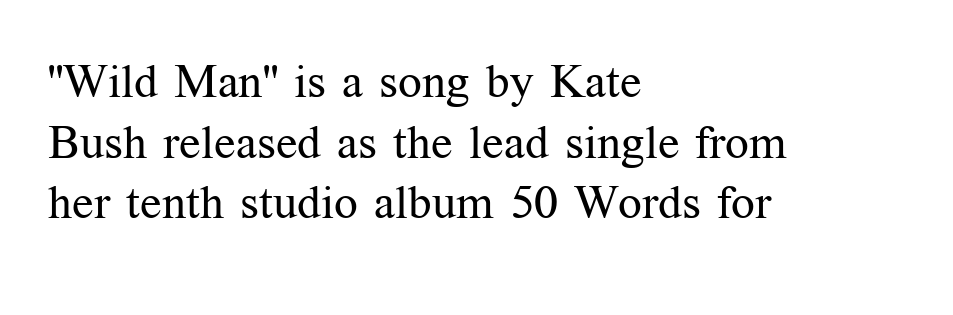
Descender tails drop into unmarked territory. No extra tracking has been applied to these lines. What's the leading like? Ordinary, nothing unusual. Layout note: lines flush left. Proportional: the letters do not fall into vertical columns.
